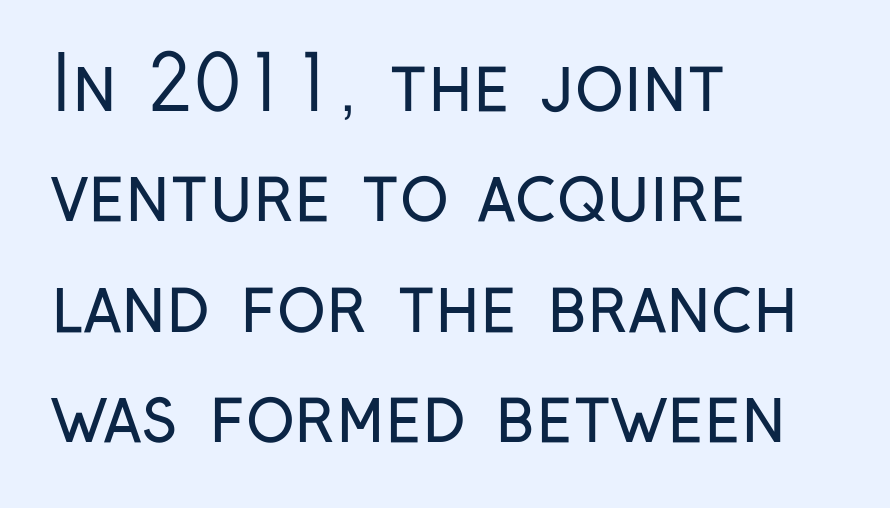
The image shows 74 px regular-weight, condensed sans-serif type, upright; set left-aligned, normal line spacing (1.49x), normal letter spacing, not underlined; low stroke contrast and a medium x-height.
